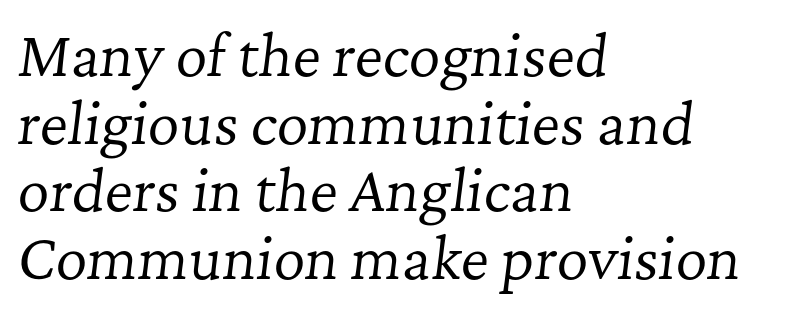
{"serif": "yes", "italic": "yes", "lean": "right", "slant_degrees": 7, "bold": "no", "weight": "regular", "width": "normal", "stroke_contrast": "low", "x_height": "medium", "monospaced": "no", "underline": "no", "align": "left", "line_spacing_ratio": 1.23, "letter_spacing": "normal", "letter_spacing_em": 0.0, "glyph_px": 55}
